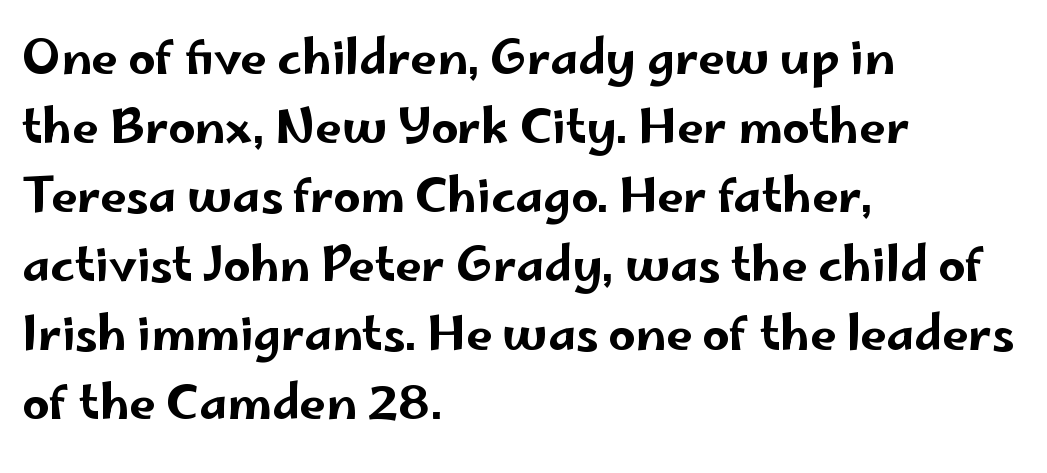
Q: Is the text italic (slanted)? A: No, it is upright.
Q: Is the typeface a serif or a sans-serif typeface? A: Sans-serif.
Q: Is the text underlined? A: No.
Q: How is the paragraph aligned? A: Left-aligned.
Q: Is the spacing between letters normal or unusually wide? A: Normal.
Q: Is the spacing between lines tight, normal or loose? A: Normal.
Q: Width (condensed, normal, or wide)? A: Wide.
Q: Stroke contrast? A: Low.
Q: x-height? A: Small.
Q: Monospaced? A: No.
